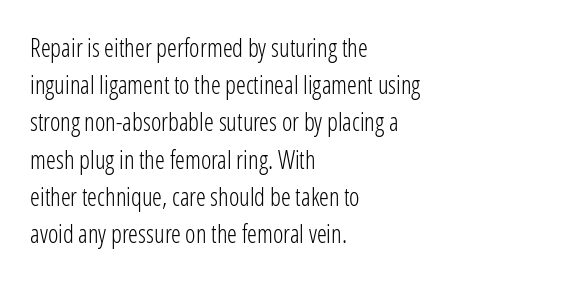
The image shows 25 px text type, upright; set left-aligned, normal line spacing (1.49x), normal letter spacing, not underlined.
